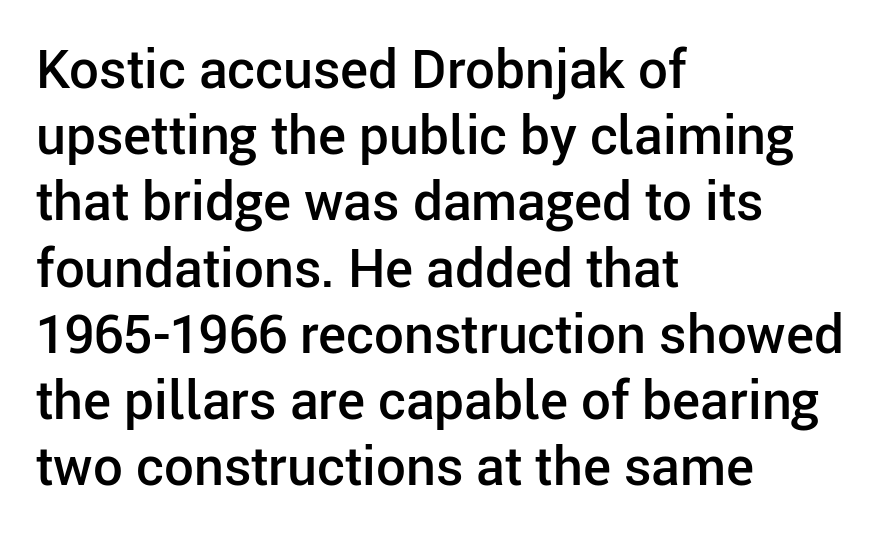
{"serif": "no", "italic": "no", "bold": "semi", "weight": "semibold", "width": "normal", "stroke_contrast": "low", "x_height": "medium", "monospaced": "no", "underline": "no", "align": "left", "line_spacing": "normal", "line_spacing_ratio": 1.25, "letter_spacing": "normal", "letter_spacing_em": 0.0, "glyph_px": 53}
